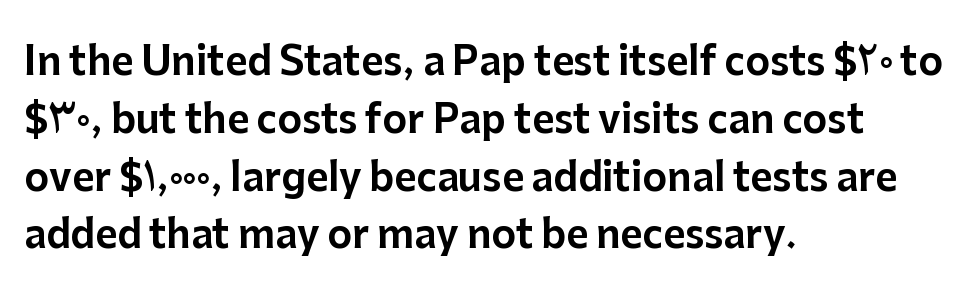
Q: Is the text italic (slanted)? A: No, it is upright.
Q: Is the typeface a serif or a sans-serif typeface? A: Sans-serif.
Q: Is the text underlined? A: No.
Q: How is the paragraph aligned? A: Left-aligned.
Q: Is the spacing between letters normal or unusually wide? A: Normal.
Q: Is the spacing between lines tight, normal or loose? A: Normal.
Q: Width (condensed, normal, or wide)? A: Normal.
Q: Stroke contrast? A: Low.
Q: x-height? A: Medium.
Q: Monospaced? A: No.
